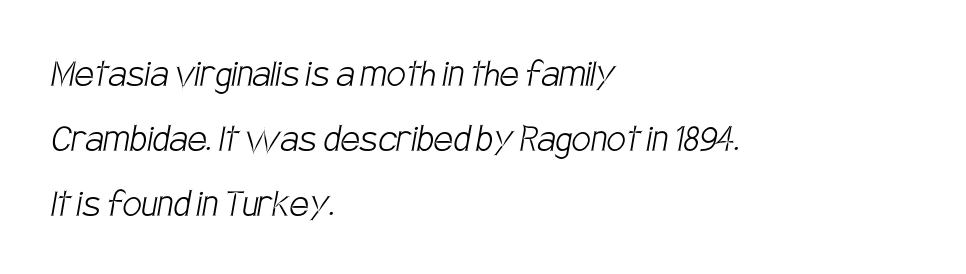
{"serif": "no", "bold": "no", "weight": "light", "width": "condensed", "stroke_contrast": "low", "x_height": "large", "monospaced": "no", "underline": "no", "align": "left", "line_spacing": "normal", "line_spacing_ratio": 1.51, "letter_spacing": "normal", "letter_spacing_em": 0.0, "glyph_px": 43}
